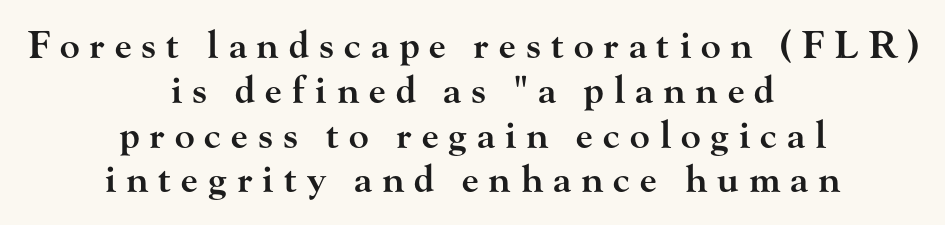
Does the weight exceed regular? Yes, but only to semibold. This sample is center-justified, so both line endings float freely. The glyphs are unaccompanied by any horizontal stroke below them. Here the designer chose a conventional face with non-uniform glyph widths. Tall strokes in this sample are plumb rather than angled. You can tell from the footed stems that serif type was used.
